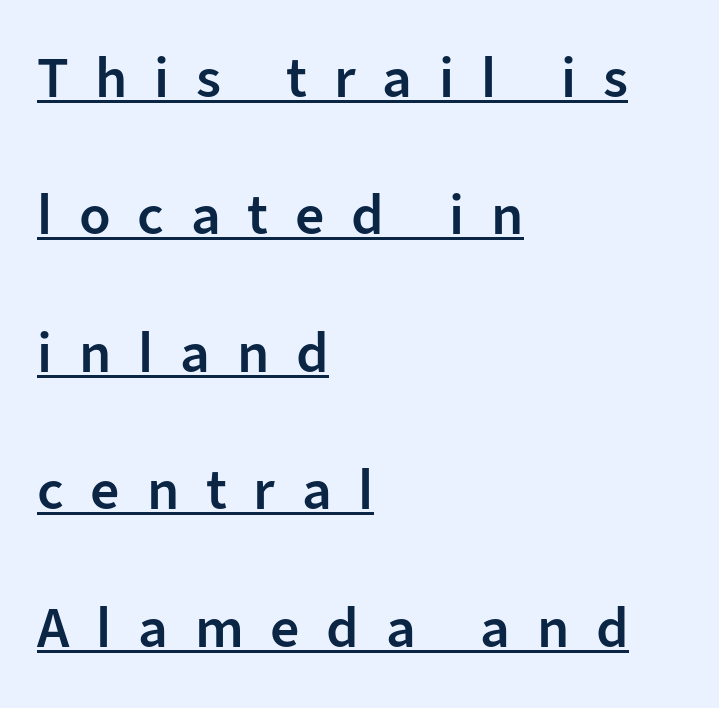
The image shows 58 px semibold sans-serif type, upright; set left-aligned, loose line spacing (2.37x), unusually wide letter spacing (+0.46 em), underlined; low stroke contrast and a medium x-height.
